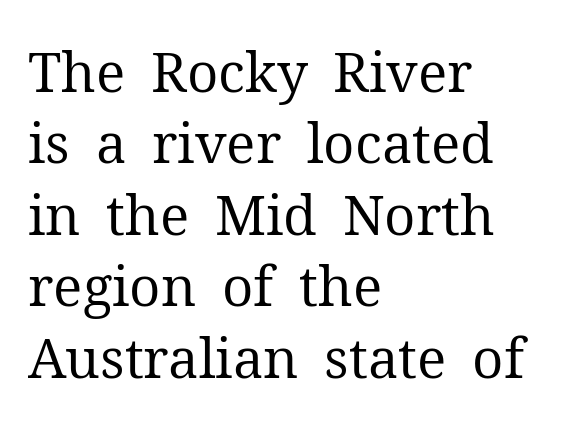
Q: Is the text bold? A: No.
Q: Is the text italic (slanted)? A: No, it is upright.
Q: Is the typeface a serif or a sans-serif typeface? A: Serif.
Q: Is the text underlined? A: No.
Q: How is the paragraph aligned? A: Left-aligned.
Q: Is the spacing between letters normal or unusually wide? A: Normal.
Q: Is the spacing between lines tight, normal or loose? A: Normal.
Q: Width (condensed, normal, or wide)? A: Normal.
Q: Stroke contrast? A: Medium.
Q: x-height? A: Medium.
Q: Monospaced? A: No.
